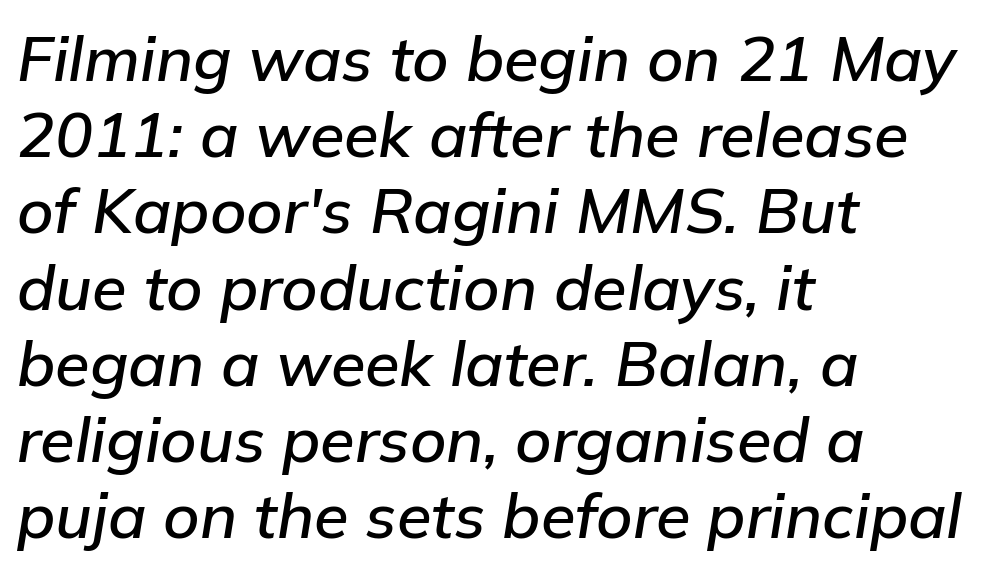
Q: Is the text italic (slanted)? A: Yes, it leans right by about 9 degrees.
Q: Is the text underlined? A: No.
Q: How is the paragraph aligned? A: Left-aligned.
Q: Is the spacing between letters normal or unusually wide? A: Normal.
Q: Width (condensed, normal, or wide)? A: Normal.
Q: Stroke contrast? A: Low.
Q: x-height? A: Medium.
Q: Monospaced? A: No.
